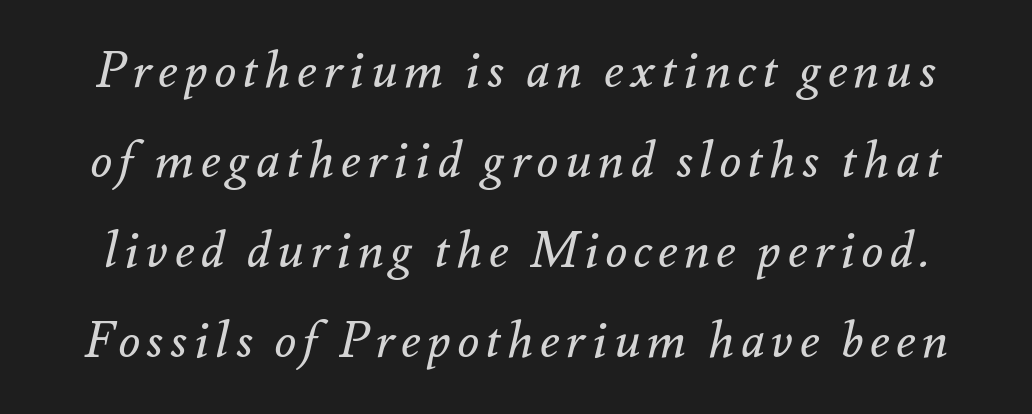
The image shows 50 px regular-weight type, italic (leaning right); set line spacing 1.8x, not underlined; medium stroke contrast and a small x-height.
